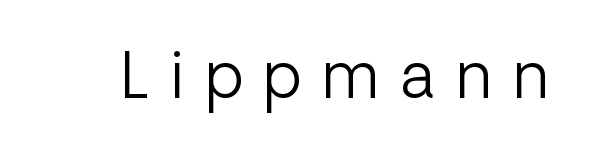
Q: Is the text bold? A: No.
Q: Is the text italic (slanted)? A: No, it is upright.
Q: Is the typeface a serif or a sans-serif typeface? A: Sans-serif.
Q: Is the text underlined? A: No.
Q: Is the spacing between letters normal or unusually wide? A: Unusually wide.
Q: Width (condensed, normal, or wide)? A: Normal.
Q: Stroke contrast? A: Low.
Q: x-height? A: Medium.
Q: Monospaced? A: No.
